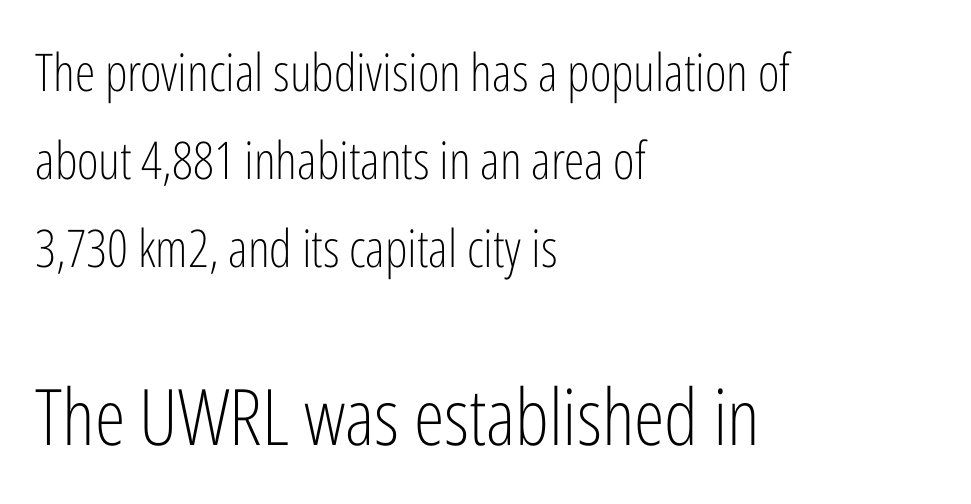
Visually the block forms a straight wall on the left and a jagged coastline on the right. Nope, no serifs anywhere on these letters. Is the type heavy? It reads as light-to-regular instead. Is there much room between lines? A standard amount, neither cramped nor airy. Size contrast runs from small at the top to large at the bottom. Here the designer chose a conventional face with non-uniform glyph widths.
